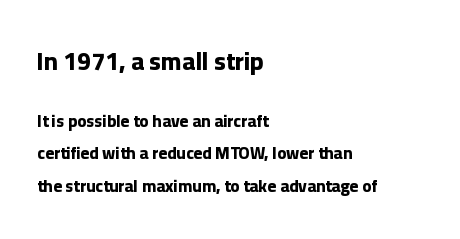
The image shows 25 px bold type, upright; set left-aligned, line spacing 1.89x, normal letter spacing, not underlined; the first (top) block is 1.47x larger.
